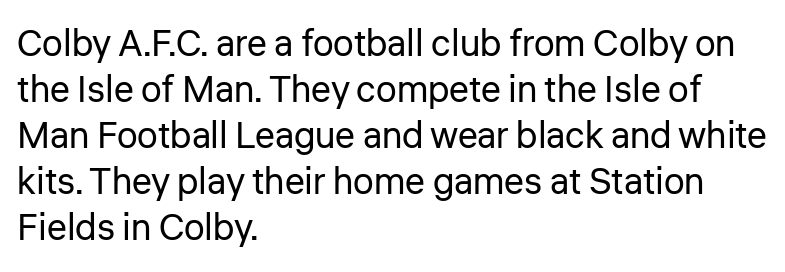
The image shows 37 px regular-weight sans-serif type, upright; set left-aligned, line spacing 1.24x, normal letter spacing, not underlined; low stroke contrast and a medium x-height.
